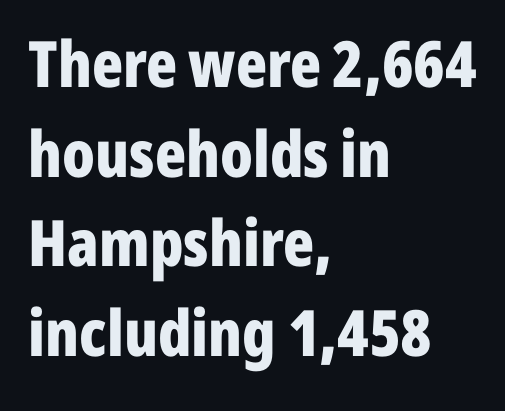
Q: Is the text bold? A: Yes.
Q: Is the text italic (slanted)? A: No, it is upright.
Q: Is the typeface a serif or a sans-serif typeface? A: Sans-serif.
Q: Is the text underlined? A: No.
Q: How is the paragraph aligned? A: Left-aligned.
Q: Is the spacing between letters normal or unusually wide? A: Normal.
Q: Is the spacing between lines tight, normal or loose? A: Normal.
Q: Width (condensed, normal, or wide)? A: Condensed.
Q: Stroke contrast? A: Low.
Q: x-height? A: Medium.
Q: Monospaced? A: No.
